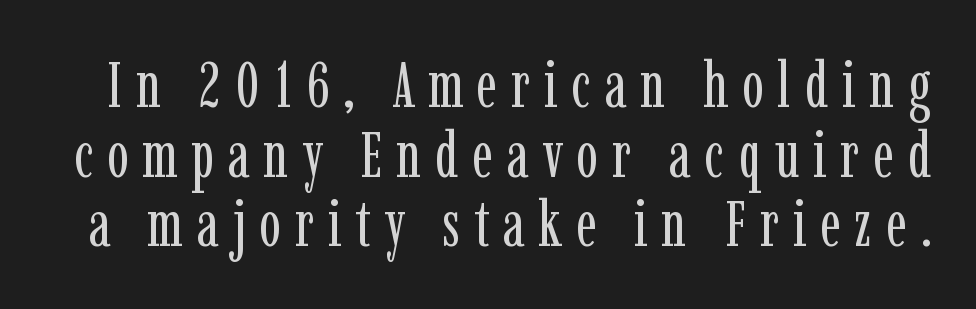
The letterforms sit at book weight or below. This block would grow much taller if given ordinary leading; it's compressed now. Rule under the text: the space is simply empty. The font's upright variant was chosen for this text. What kind of face is this? One with serifs.
